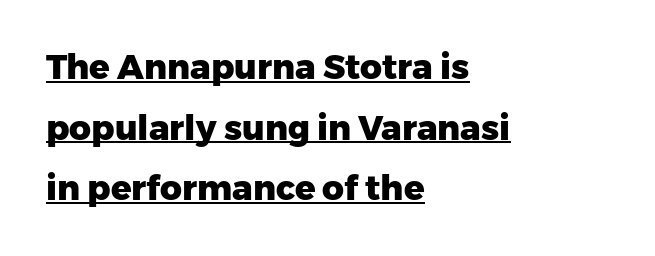
You can see a thin bar hugging the bottom of the glyphs. You could call the tracking neutral — neither tight nor loose. You could not count columns in this text — the font is proportionally spaced. The face used here has the dense, thick strokes of a bold. This rendering uses left alignment, leaving the right contour irregular. Do the letters lean? They stand straight.
